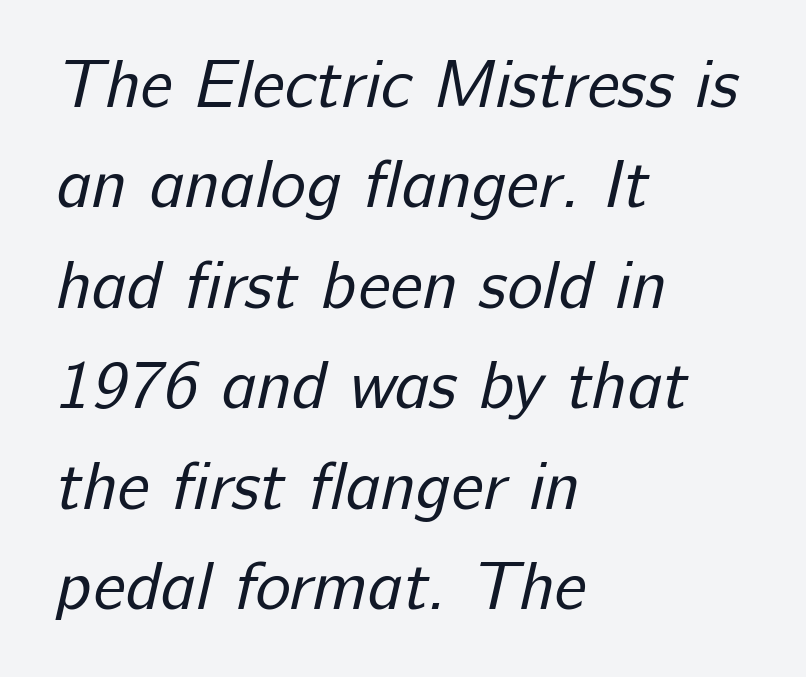
{"serif": "no", "bold": "no", "weight": "regular", "width": "normal", "stroke_contrast": "low", "x_height": "medium", "monospaced": "no", "underline": "no", "align": "left", "line_spacing": "normal", "line_spacing_ratio": 1.5, "letter_spacing": "normal", "letter_spacing_em": 0.0, "glyph_px": 67}
